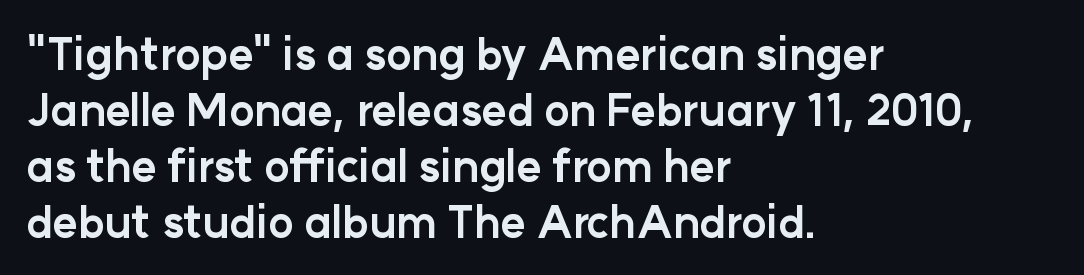
{"serif": "no", "italic": "no", "bold": "yes", "weight": "bold", "width": "normal", "stroke_contrast": "low", "x_height": "medium", "monospaced": "no", "underline": "no", "align": "left", "line_spacing": "normal", "line_spacing_ratio": 1.3, "letter_spacing": "normal", "letter_spacing_em": 0.0, "glyph_px": 43}
